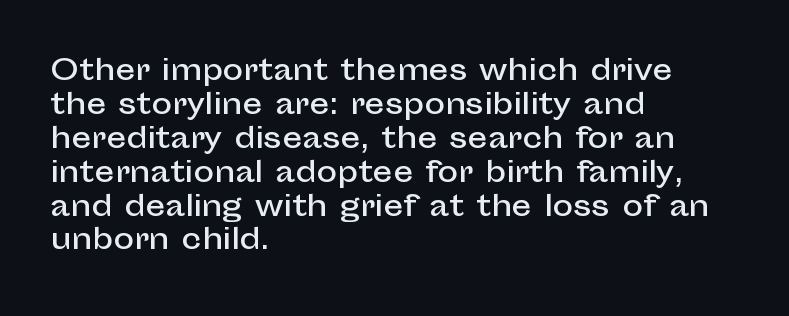
{"serif": "no", "italic": "no", "width": "normal", "stroke_contrast": "low", "x_height": "medium", "monospaced": "no", "underline": "no", "align": "left", "line_spacing_ratio": 1.21, "letter_spacing": "normal", "letter_spacing_em": 0.0, "glyph_px": 28}
